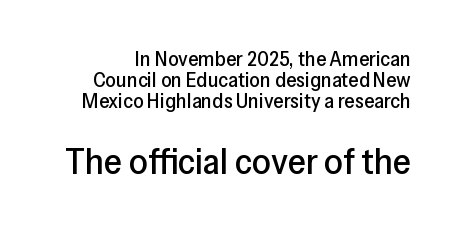
Q: Is the text italic (slanted)? A: No, it is upright.
Q: Is the typeface a serif or a sans-serif typeface? A: Sans-serif.
Q: Is the text underlined? A: No.
Q: Is the spacing between letters normal or unusually wide? A: Normal.
Q: Is the spacing between lines tight, normal or loose? A: Tight.
Q: Which block of text is set in a larger size, the first (top) or the second (bottom)? A: The second (bottom) one.
Q: Width (condensed, normal, or wide)? A: Normal.
Q: Stroke contrast? A: Low.
Q: x-height? A: Medium.
Q: Monospaced? A: No.
